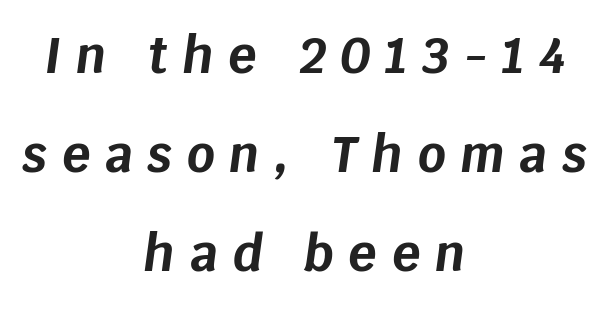
{"italic": "yes", "lean": "right", "slant_degrees": 8, "bold": "yes", "weight": "bold", "width": "normal", "stroke_contrast": "low", "x_height": "large", "monospaced": "no", "underline": "no", "align": "center", "line_spacing": "loose", "line_spacing_ratio": 2.02, "letter_spacing": "wide", "letter_spacing_em": 0.3, "glyph_px": 49}
